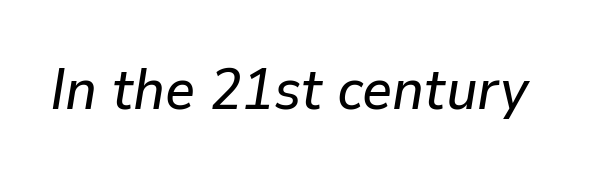
The image shows 58 px text type, italic (leaning right); set normal letter spacing, not underlined; low stroke contrast and a medium x-height.
